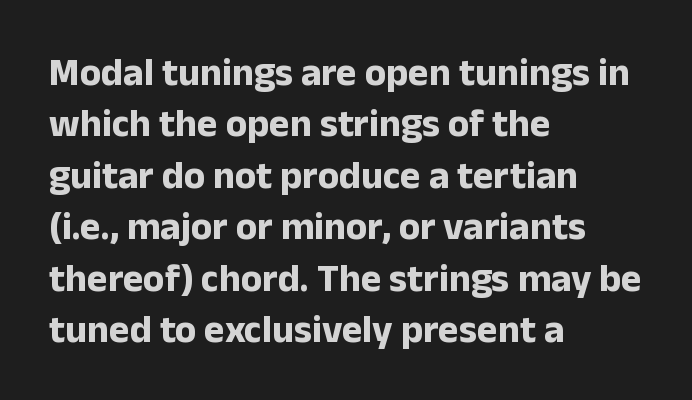
Notice how the stems are strictly vertical — no italics here. The letterforms sit shoulder to shoulder at normal distance. Letters rest on an invisible, unmarked baseline. The passage shown is emphatically bold. Each letter keeps its own natural width here, so spacing adapts to shape. Are there feet on the stems? There aren't — it's a sans.
